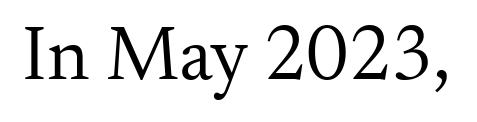
Q: Is the text bold? A: No.
Q: Is the text italic (slanted)? A: No, it is upright.
Q: Is the typeface a serif or a sans-serif typeface? A: Serif.
Q: Is the text underlined? A: No.
Q: Is the spacing between letters normal or unusually wide? A: Normal.
Q: Width (condensed, normal, or wide)? A: Normal.
Q: Stroke contrast? A: Medium.
Q: x-height? A: Small.
Q: Monospaced? A: No.
